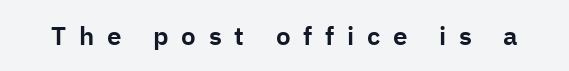
Nobody drew a line under any word here. The line texture is sparse and dotted thanks to wide tracking. The lettering holds an erect, upright posture throughout.
